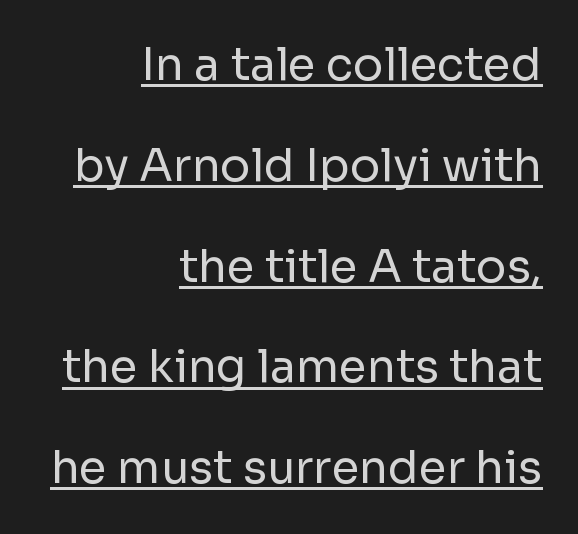
The image shows 45 px regular-weight sans-serif type, upright; set right-aligned, loose line spacing (2.24x), normal letter spacing, underlined; low stroke contrast and a medium x-height.
